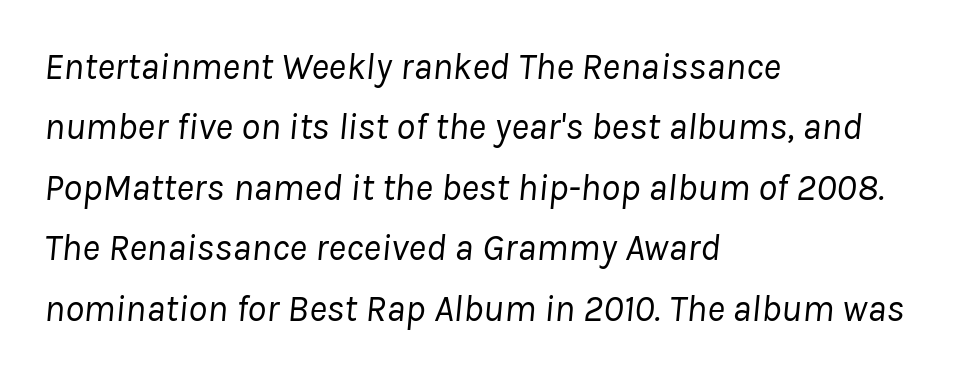
{"italic": "yes", "lean": "right", "slant_degrees": 8, "bold": "no", "weight": "regular", "width": "normal", "stroke_contrast": "low", "x_height": "medium", "monospaced": "no", "underline": "no", "align": "left", "line_spacing": "normal", "line_spacing_ratio": 1.59, "letter_spacing": "normal", "letter_spacing_em": 0.0, "glyph_px": 38}
